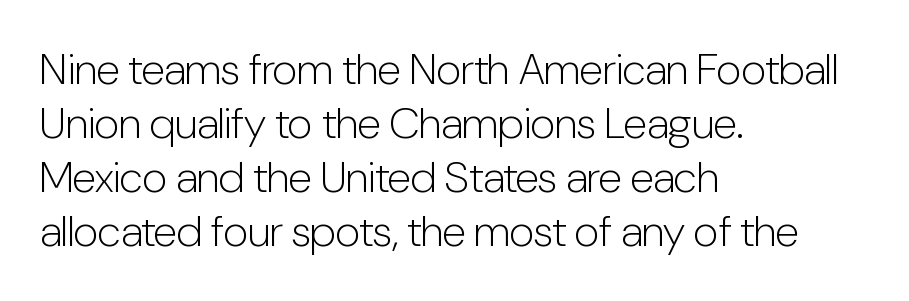
{"serif": "no", "italic": "no", "bold": "no", "weight": "light", "width": "condensed", "stroke_contrast": "low", "x_height": "medium", "monospaced": "no", "underline": "no", "align": "left", "line_spacing_ratio": 1.23, "letter_spacing": "normal", "letter_spacing_em": 0.0, "glyph_px": 44}
